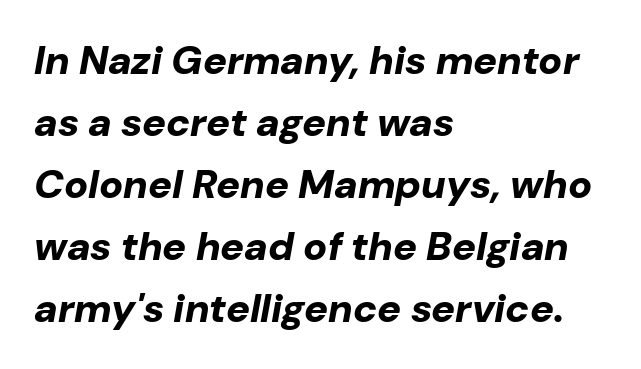
{"italic": "yes", "lean": "right", "slant_degrees": 10, "bold": "yes", "weight": "bold", "width": "normal", "stroke_contrast": "low", "x_height": "medium", "monospaced": "no", "underline": "no", "align": "left", "line_spacing": "normal", "line_spacing_ratio": 1.55, "letter_spacing": "normal", "letter_spacing_em": 0.0, "glyph_px": 40}
